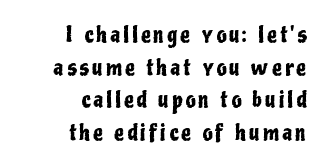
The designer left line spacing at the default. The area under the type is left untouched. The passage is arranged like a letterhead date or caption credit — flush right. Ordinary non-slanted type is in use.
